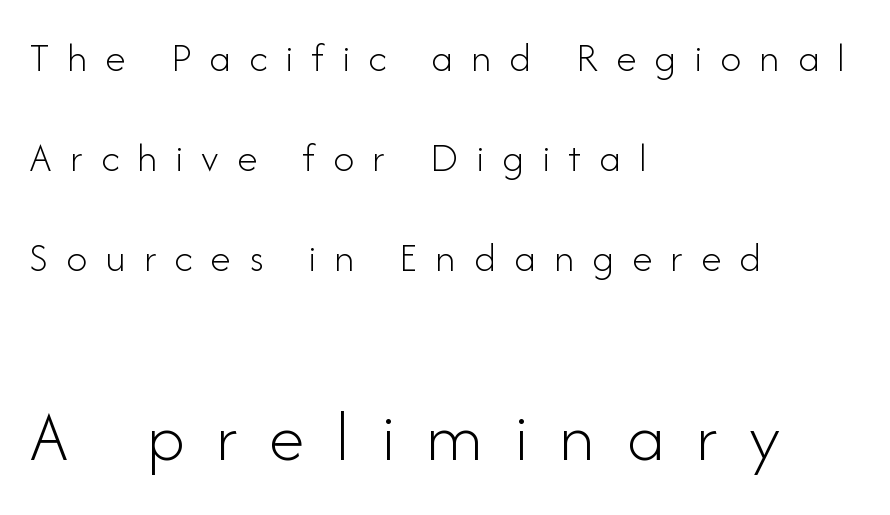
These lines are set flush left with a ragged right edge. Weight: not bold — regular or lighter. Here the second block reads like a headline and the first like body copy. Horizontal bands of white between lines are thick stripes. Do the characters align in a grid? No, the font is proportional. The text was rendered using a sans face with plain stroke endings.
